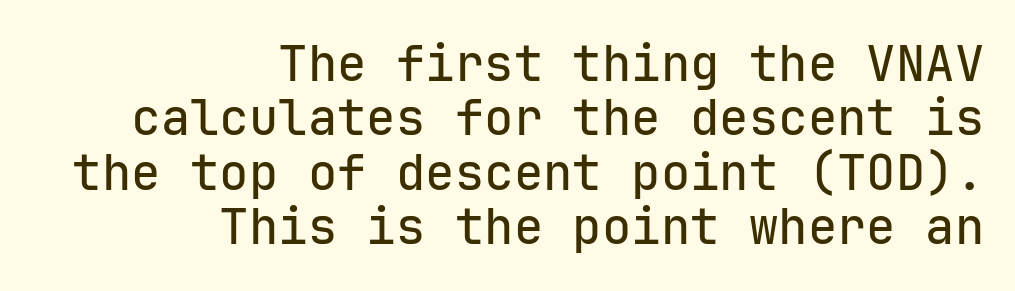
{"serif": "no", "italic": "no", "width": "normal", "stroke_contrast": "low", "x_height": "medium", "monospaced": "yes", "underline": "no", "align": "right", "line_spacing": "tight", "line_spacing_ratio": 1.11, "letter_spacing": "normal", "letter_spacing_em": 0.0, "glyph_px": 49}
